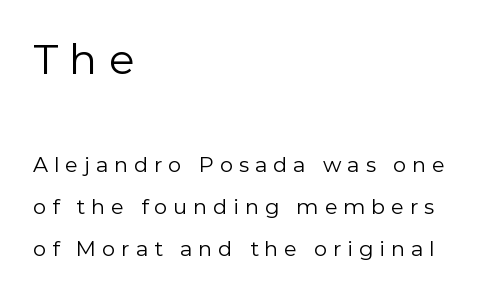
{"serif": "no", "italic": "no", "bold": "no", "weight": "regular", "width": "normal", "stroke_contrast": "low", "x_height": "medium", "monospaced": "no", "underline": "no", "align": "left", "line_spacing": "loose", "line_spacing_ratio": 2.0, "letter_spacing": "wide", "letter_spacing_em": 0.28, "larger_block": "first", "size_ratio": 2.0, "glyph_px": 42}
